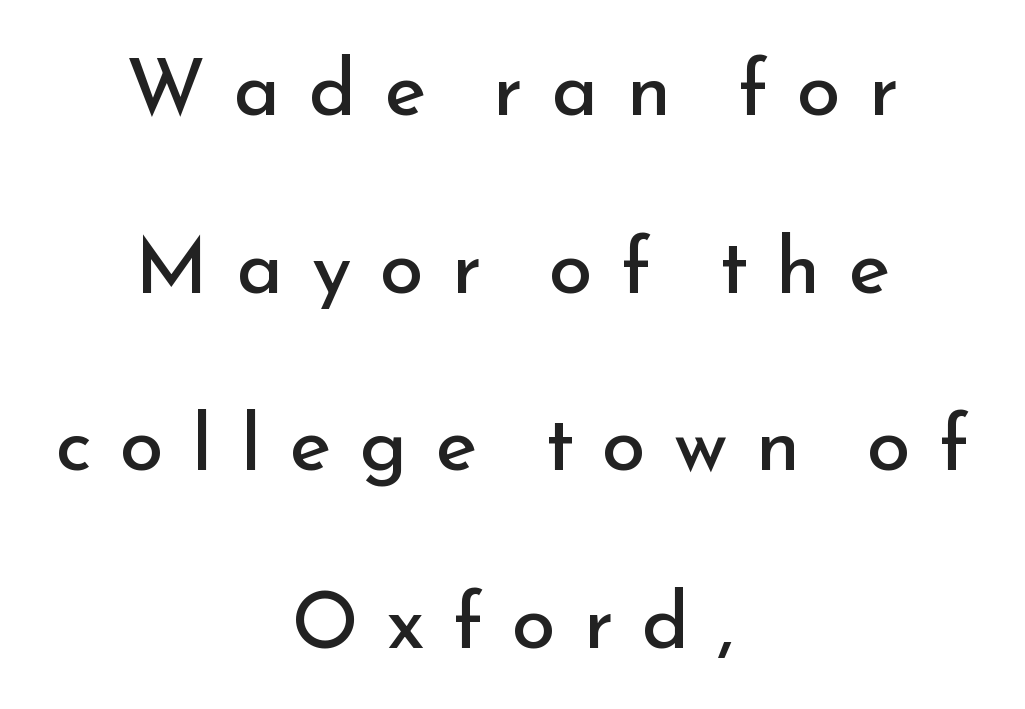
Q: Is the text bold? A: No.
Q: Is the text italic (slanted)? A: No, it is upright.
Q: Is the typeface a serif or a sans-serif typeface? A: Sans-serif.
Q: Is the text underlined? A: No.
Q: How is the paragraph aligned? A: Centered.
Q: Is the spacing between letters normal or unusually wide? A: Unusually wide.
Q: Is the spacing between lines tight, normal or loose? A: Loose.
Q: Width (condensed, normal, or wide)? A: Normal.
Q: Stroke contrast? A: Low.
Q: x-height? A: Small.
Q: Monospaced? A: No.
